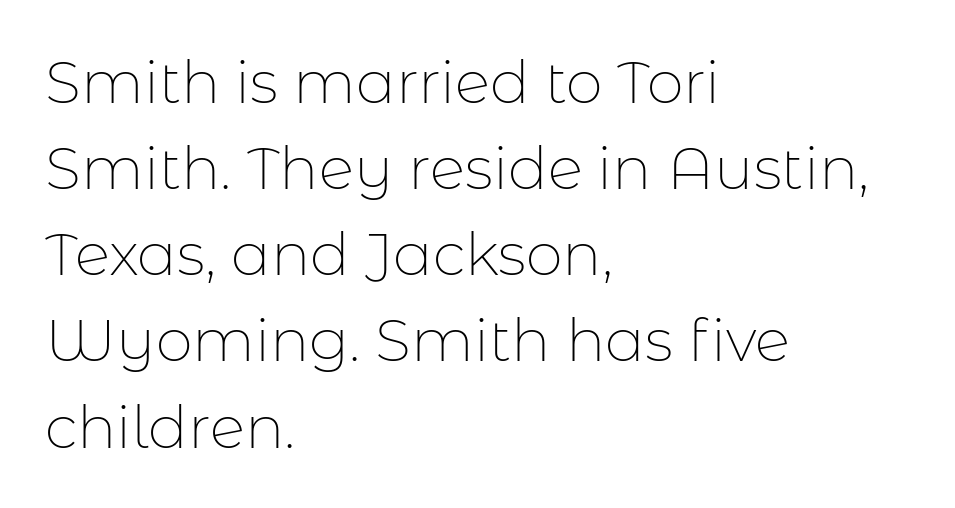
Letters rest on an invisible, unmarked baseline. You could not count columns in this text — the font is proportionally spaced. Characters remain perfectly vertical along every line. Is this a sans? Yes — the strokes have no serifs.
